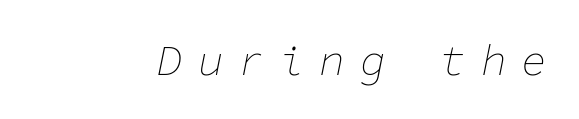
The image shows 43 px thin type, italic (leaning right), monospaced; set unusually wide letter spacing (+0.34 em), not underlined; low stroke contrast and a medium x-height.
